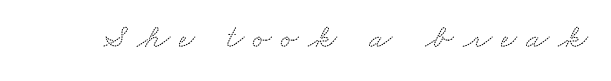
The image shows 34 px wide serif type; set unusually wide letter spacing (+0.27 em), not underlined; medium stroke contrast and a small x-height.
